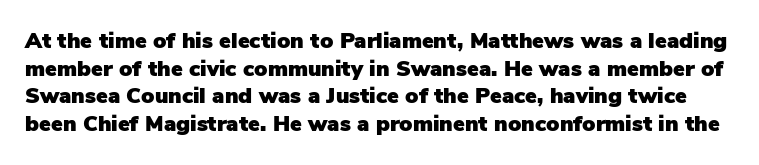
Q: Is the text italic (slanted)? A: No, it is upright.
Q: Is the text underlined? A: No.
Q: Is the spacing between letters normal or unusually wide? A: Normal.
Q: Is the spacing between lines tight, normal or loose? A: Normal.
